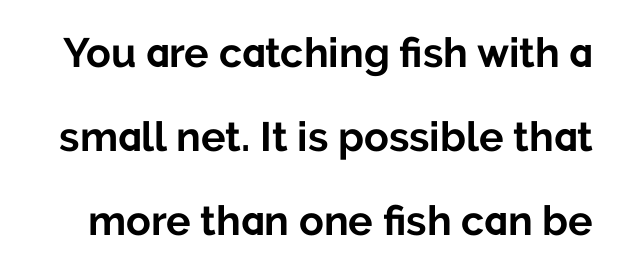
The type is set solid horizontally, with unmodified tracking. How would I describe the line gaps? Wide and relaxed. To sum up the face: it is a sans, with no serifs. Only glyphs here, with clear space below each row.
